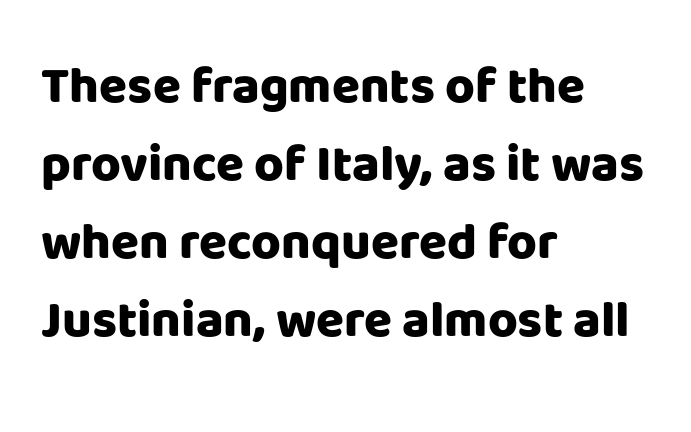
The image shows 51 px heavy sans-serif type, upright; set left-aligned, normal line spacing (1.53x), normal letter spacing, not underlined; low stroke contrast and a large x-height.
